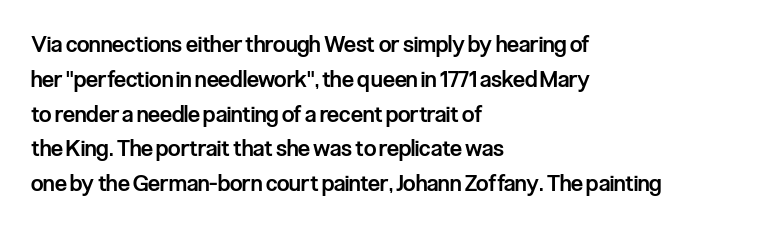
{"italic": "no", "bold": "semi", "underline": "no", "align": "left", "line_spacing": "normal", "line_spacing_ratio": 1.58, "letter_spacing": "normal", "letter_spacing_em": 0.0, "glyph_px": 22}
